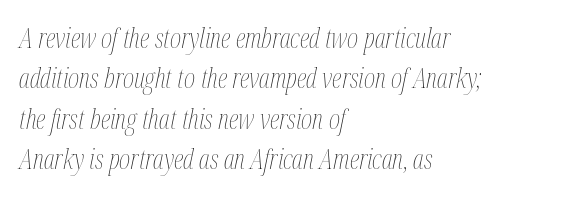
Q: Is the text bold? A: No.
Q: Is the text italic (slanted)? A: Yes, it leans right by about 12 degrees.
Q: Is the text underlined? A: No.
Q: How is the paragraph aligned? A: Left-aligned.
Q: Is the spacing between letters normal or unusually wide? A: Normal.
Q: Is the spacing between lines tight, normal or loose? A: Normal.
